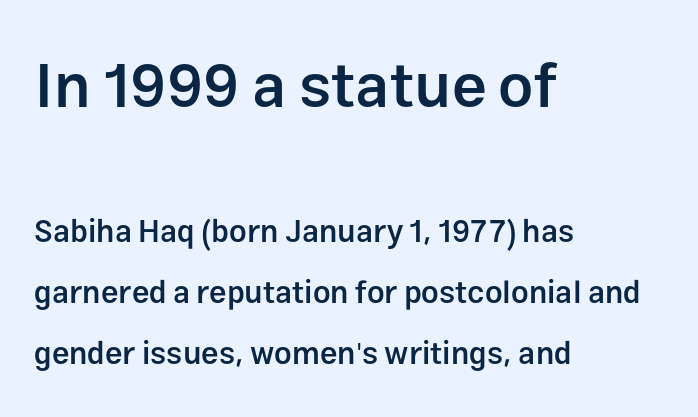
The rendering uses a large line-height, opening up the rows. You could not count columns in this text — the font is proportionally spaced. A bit beefed up — I'd call it semibold rather than bold. Nobody drew a line under any word here. Compared with typical body copy, the letter spacing here is the same.
